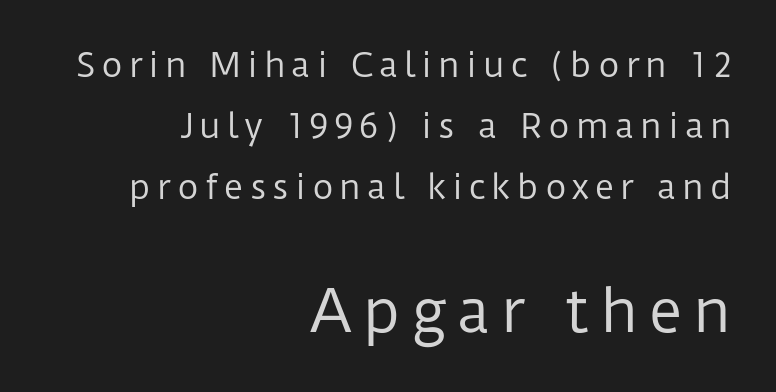
Q: Is the text bold? A: No.
Q: Is the text italic (slanted)? A: No, it is upright.
Q: Is the typeface a serif or a sans-serif typeface? A: Sans-serif.
Q: Is the text underlined? A: No.
Q: How is the paragraph aligned? A: Right-aligned.
Q: Which block of text is set in a larger size, the first (top) or the second (bottom)? A: The second (bottom) one.
Q: Width (condensed, normal, or wide)? A: Normal.
Q: Stroke contrast? A: Low.
Q: x-height? A: Medium.
Q: Monospaced? A: No.
